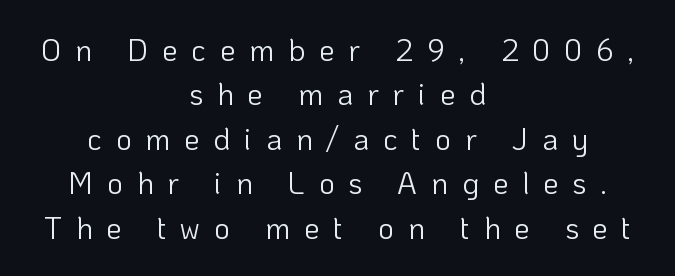
The type sits square on the baseline with zero lean. Heft: none added — not bold. Interline gaps are of average width in this sample. Proportional: the letters do not fall into vertical columns.
